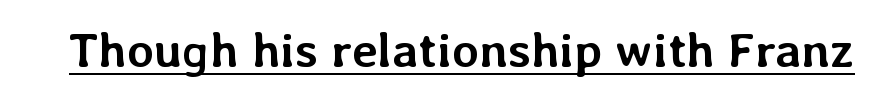
Q: Is the text bold? A: Yes.
Q: Is the text italic (slanted)? A: No, it is upright.
Q: Is the text underlined? A: Yes.
Q: Is the spacing between letters normal or unusually wide? A: Normal.
Q: Width (condensed, normal, or wide)? A: Normal.
Q: Stroke contrast? A: Low.
Q: x-height? A: Medium.
Q: Monospaced? A: No.
